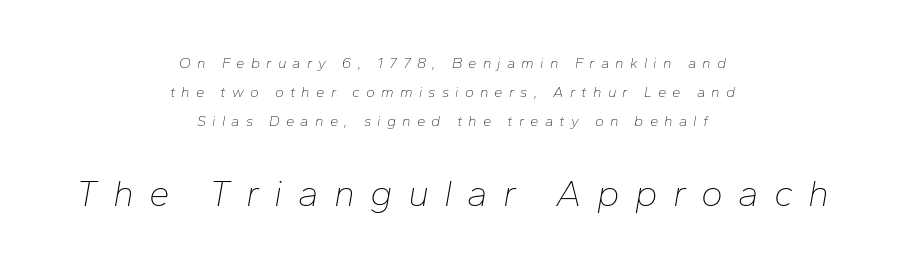
{"italic": "yes", "lean": "right", "slant_degrees": 10, "bold": "no", "weight": "thin", "width": "normal", "stroke_contrast": "low", "x_height": "medium", "monospaced": "no", "underline": "no", "align": "center", "line_spacing": "loose", "line_spacing_ratio": 1.95, "letter_spacing": "wide", "letter_spacing_em": 0.41, "larger_block": "second", "size_ratio": 2.47, "glyph_px": 37}
